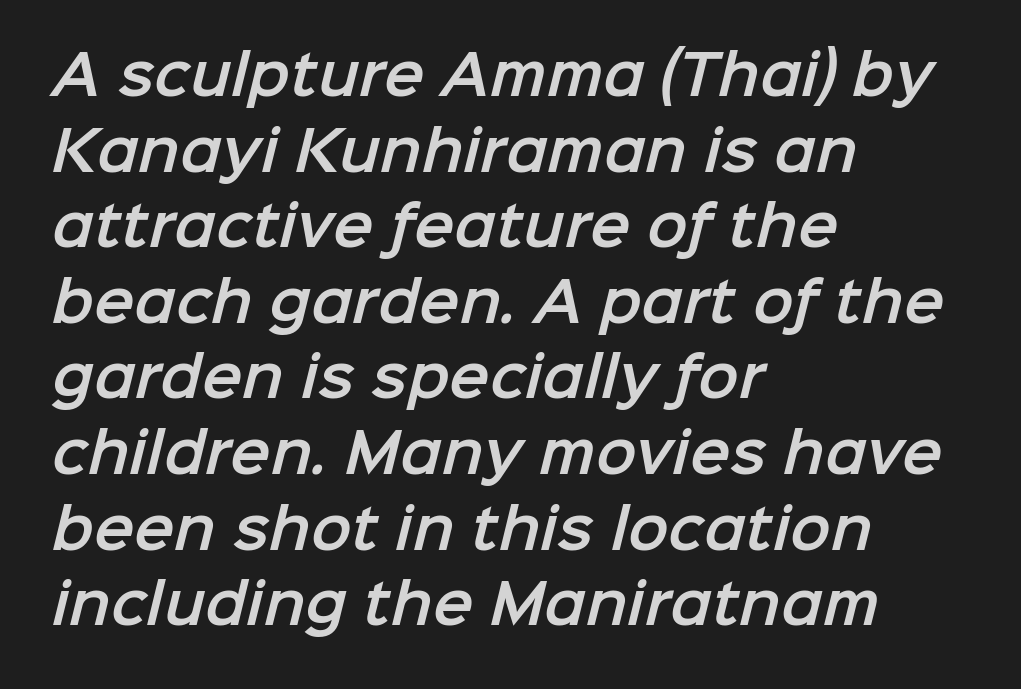
{"serif": "no", "width": "normal", "stroke_contrast": "low", "x_height": "medium", "monospaced": "no", "underline": "no", "align": "left", "line_spacing": "normal", "line_spacing_ratio": 1.4, "letter_spacing": "normal", "letter_spacing_em": 0.0, "glyph_px": 54}
